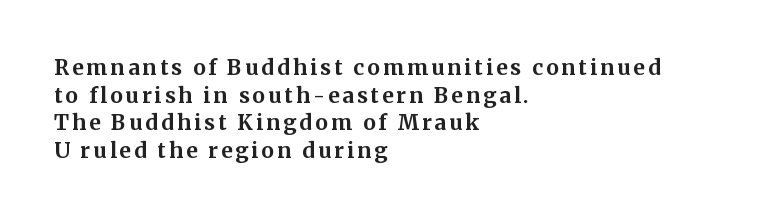
This rendering features lettering with no underline. Whoever set this chose a conventional vertical rhythm. The paragraph shown leans on its left margin. Summary of weight: heavy, a full bold.
